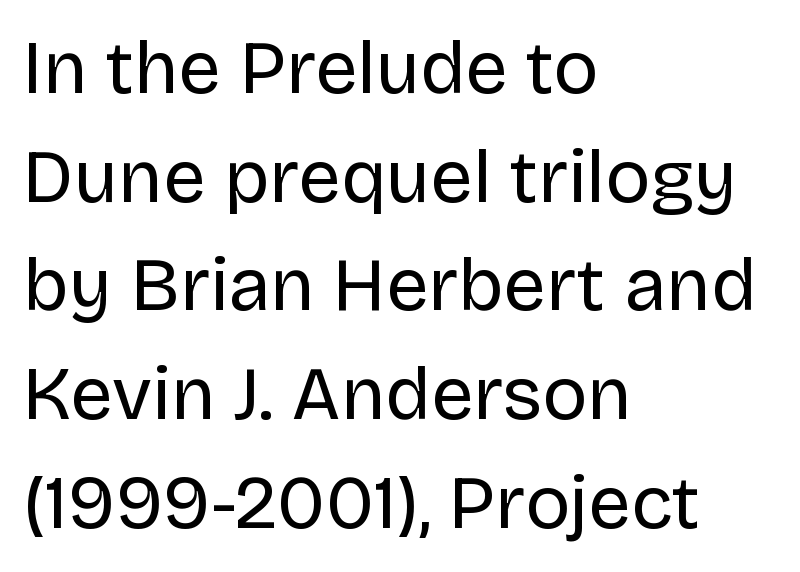
Q: Is the text bold? A: No.
Q: Is the text italic (slanted)? A: No, it is upright.
Q: Is the typeface a serif or a sans-serif typeface? A: Sans-serif.
Q: Is the text underlined? A: No.
Q: How is the paragraph aligned? A: Left-aligned.
Q: Is the spacing between letters normal or unusually wide? A: Normal.
Q: Is the spacing between lines tight, normal or loose? A: Normal.
Q: Width (condensed, normal, or wide)? A: Normal.
Q: Stroke contrast? A: Low.
Q: x-height? A: Large.
Q: Monospaced? A: No.
